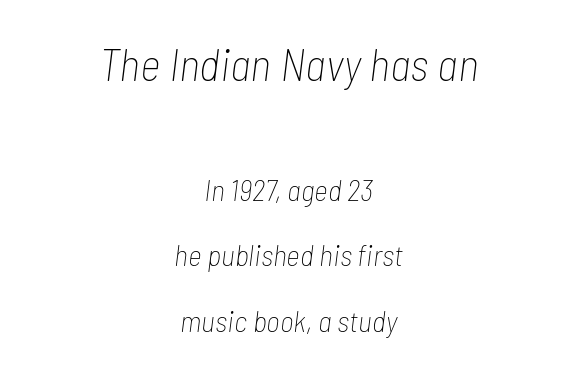
Horizontal alignment here is central, giving a formal, balanced look. Posture: slanted. Varying glyph widths throughout — classic text-font behaviour. Stroke thickness stays within the range of a standard reading face or lighter. Whoever set this made the first block the dominant, larger element. Between one letter and the next there's only the usual sliver of space.
